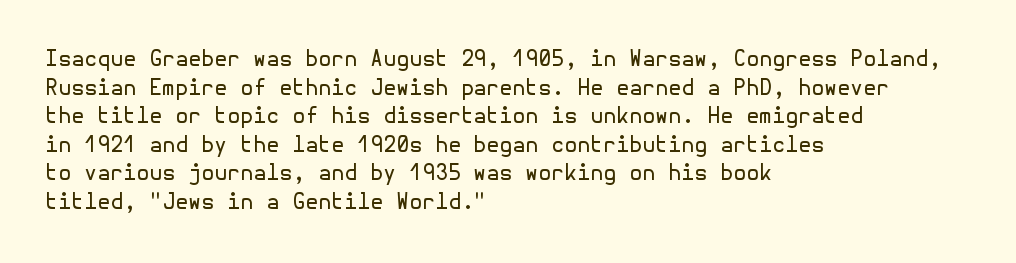
Line beginnings align vertically; line endings do not. Whoever set this chose a conventional vertical rhythm. Stroke mass is kept to a normal reading level or below. Nobody touched the tracking dial on this one.
